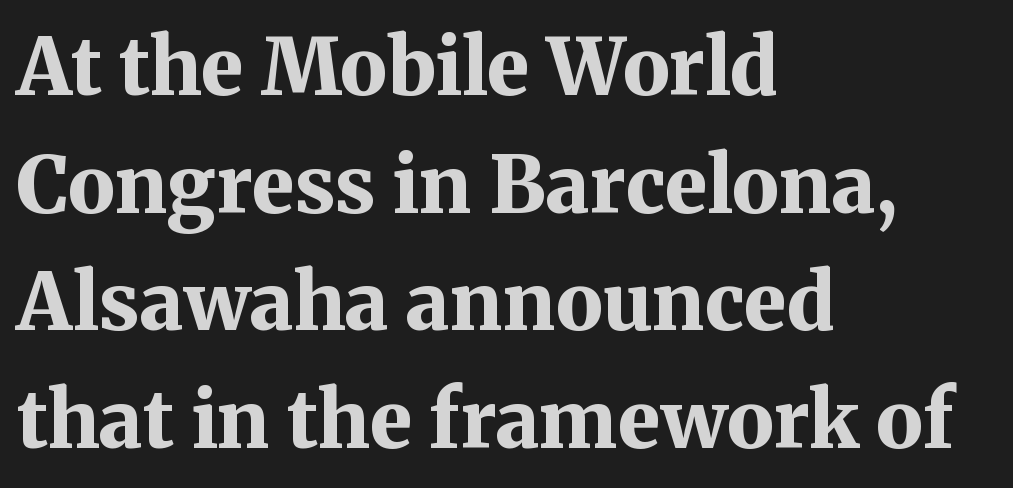
The image shows 79 px bold serif type, upright; set left-aligned, normal line spacing (1.49x), normal letter spacing, not underlined; medium stroke contrast and a medium x-height.
